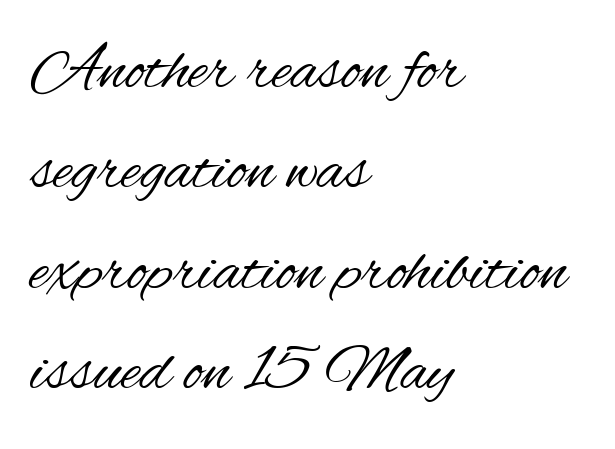
Only glyphs here, with clear space below each row. These lines sit exactly where default settings would place them. The paragraph shown leans on its left margin. A typesetter would label this face a sans.
